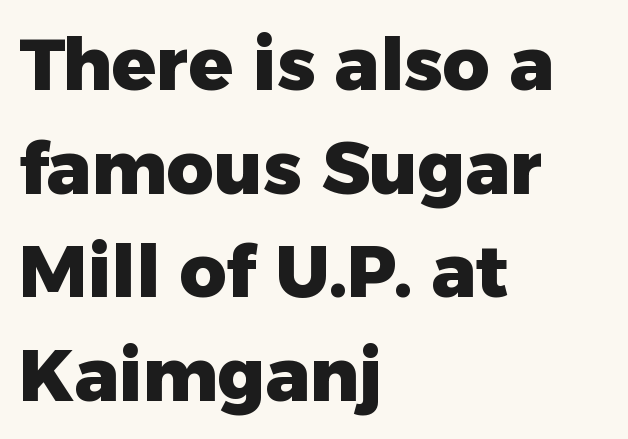
The image shows 73 px heavy sans-serif type, upright; set left-aligned, normal line spacing (1.42x), normal letter spacing, not underlined; low stroke contrast and a medium x-height.
